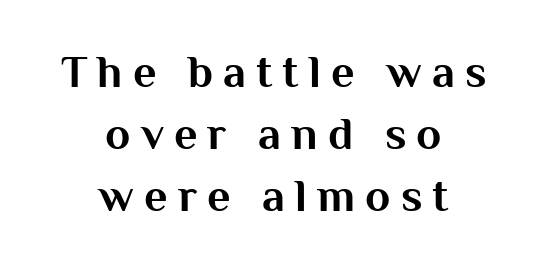
Leading matches the norm, producing a regular column. How heavy is the stroke? Heavy — this is a bold. Compared with typical body copy, the letter spacing here is much looser. The string is rendered with underlining switched off. This is the regular roman posture of the typeface. The typesetter chose a symmetrical, centered arrangement here.
